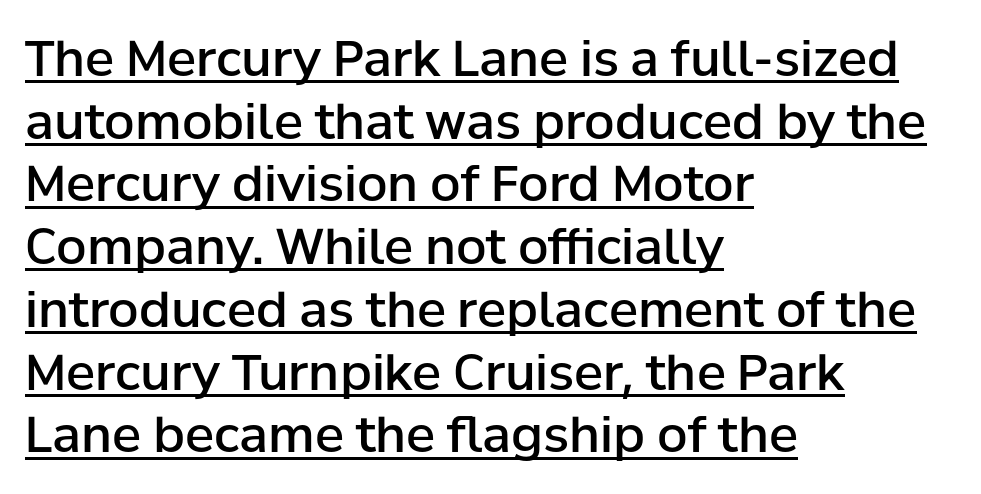
Q: Is the text bold? A: Semi-bold.
Q: Is the text italic (slanted)? A: No, it is upright.
Q: Is the typeface a serif or a sans-serif typeface? A: Sans-serif.
Q: Is the text underlined? A: Yes.
Q: How is the paragraph aligned? A: Left-aligned.
Q: Is the spacing between letters normal or unusually wide? A: Normal.
Q: Is the spacing between lines tight, normal or loose? A: Normal.
Q: Width (condensed, normal, or wide)? A: Normal.
Q: Stroke contrast? A: Low.
Q: x-height? A: Medium.
Q: Monospaced? A: No.
